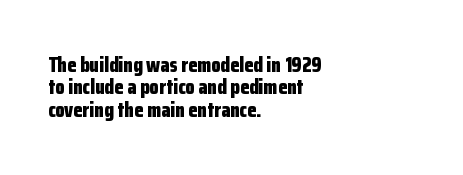
{"italic": "no", "bold": "yes", "underline": "no", "align": "left", "line_spacing": "tight", "line_spacing_ratio": 1.07, "letter_spacing": "normal", "letter_spacing_em": 0.0, "glyph_px": 21}
